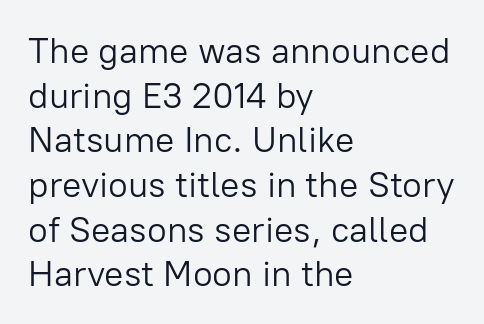
The image shows 36 px light sans-serif type, upright; set left-aligned, line spacing 1.24x, normal letter spacing, not underlined; low stroke contrast and a medium x-height.
